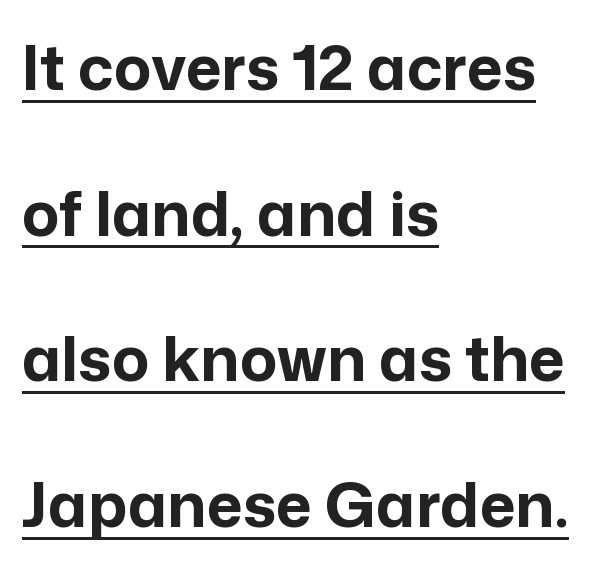
Weight: bold. The vertical gap from one line to the next is large. Nobody touched the tracking dial on this one. Check where the strokes stop: nothing finishes them off — pure sans.
